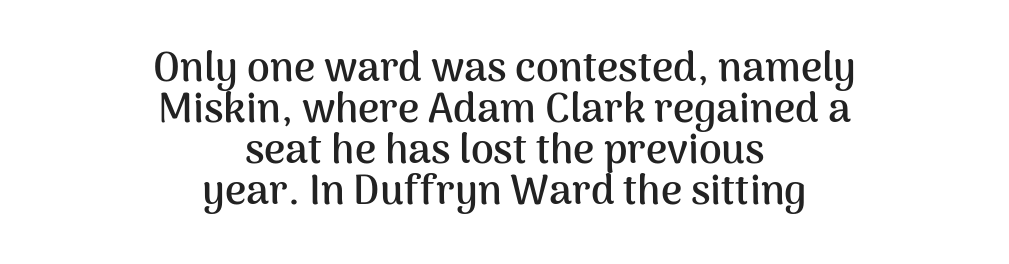
{"serif": "no", "italic": "no", "bold": "yes", "weight": "semibold", "width": "normal", "stroke_contrast": "medium", "x_height": "medium", "monospaced": "no", "underline": "no", "align": "center", "line_spacing": "tight", "line_spacing_ratio": 1.0, "letter_spacing": "normal", "letter_spacing_em": 0.0, "glyph_px": 41}
